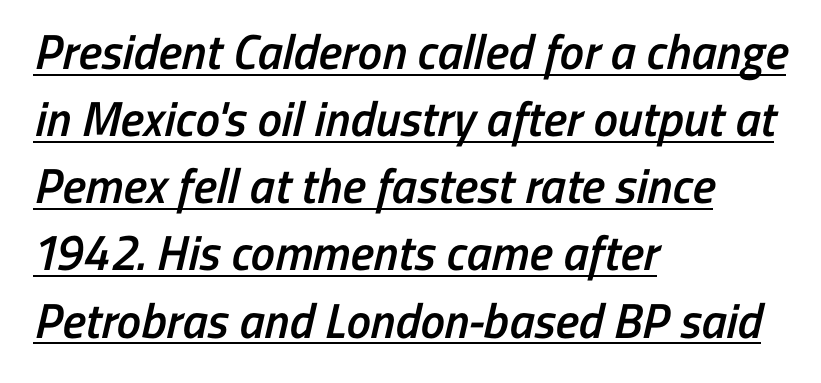
{"serif": "no", "bold": "semi", "weight": "semibold", "width": "condensed", "stroke_contrast": "low", "x_height": "medium", "monospaced": "no", "underline": "yes", "align": "left", "line_spacing": "normal", "line_spacing_ratio": 1.37, "letter_spacing": "normal", "letter_spacing_em": 0.0, "glyph_px": 49}
